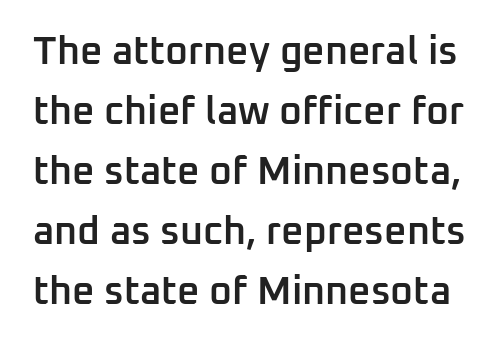
The image shows 39 px semibold sans-serif type, upright; set normal line spacing (1.54x), normal letter spacing, not underlined; low stroke contrast and a medium x-height.
